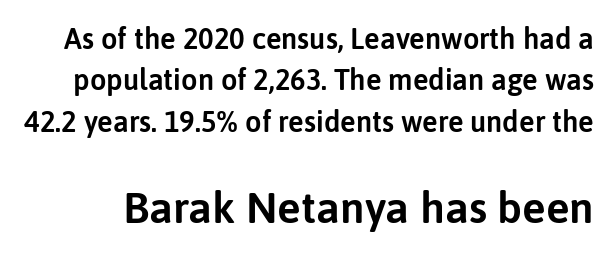
Q: Is the text italic (slanted)? A: No, it is upright.
Q: Is the typeface a serif or a sans-serif typeface? A: Sans-serif.
Q: Is the text underlined? A: No.
Q: Is the spacing between letters normal or unusually wide? A: Normal.
Q: Is the spacing between lines tight, normal or loose? A: Normal.
Q: Which block of text is set in a larger size, the first (top) or the second (bottom)? A: The second (bottom) one.
Q: Width (condensed, normal, or wide)? A: Normal.
Q: Stroke contrast? A: Low.
Q: x-height? A: Medium.
Q: Monospaced? A: No.
